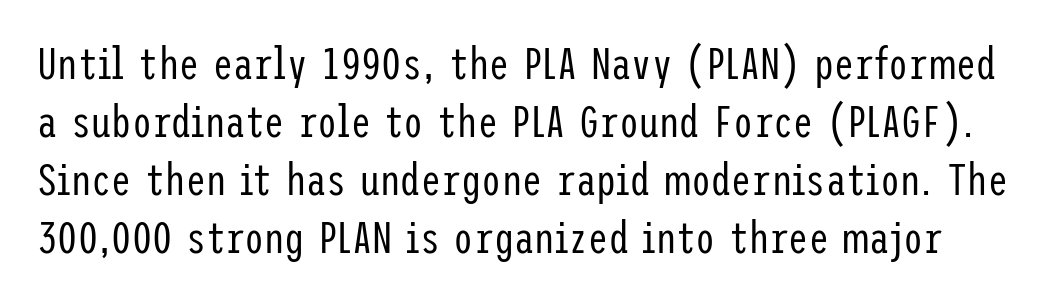
Nope, not italic — everything's standing straight. A quiet, ordinary-to-light weight characterises the typeface. Underline: absent. Baseline-to-baseline distance is the conventional proportion of letter height. I'd call this a sans setting — the letters go barefoot.
